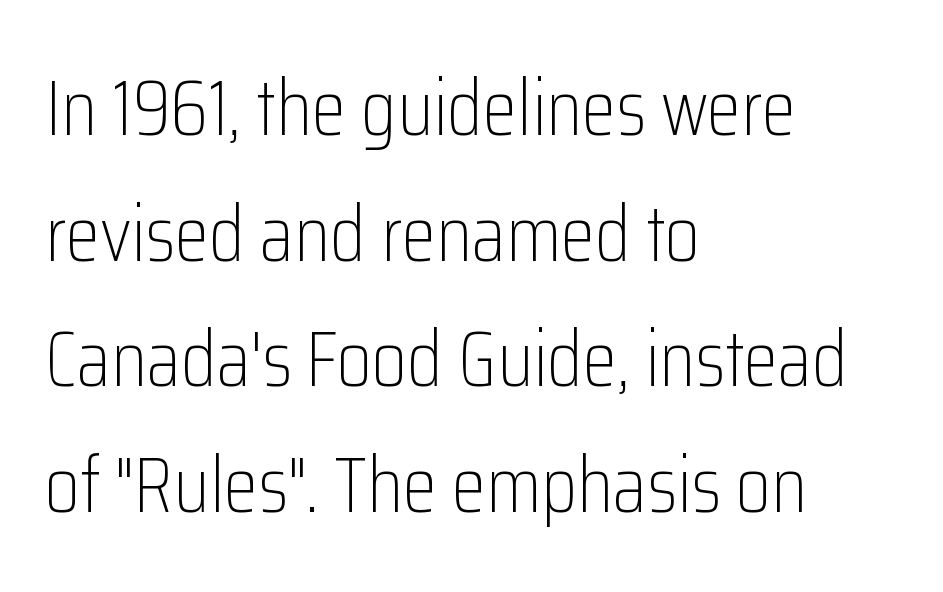
{"serif": "no", "italic": "no", "bold": "no", "weight": "light", "width": "condensed", "stroke_contrast": "low", "x_height": "medium", "monospaced": "no", "underline": "no", "align": "left", "line_spacing": "normal", "line_spacing_ratio": 1.59, "letter_spacing": "normal", "letter_spacing_em": 0.0, "glyph_px": 79}
